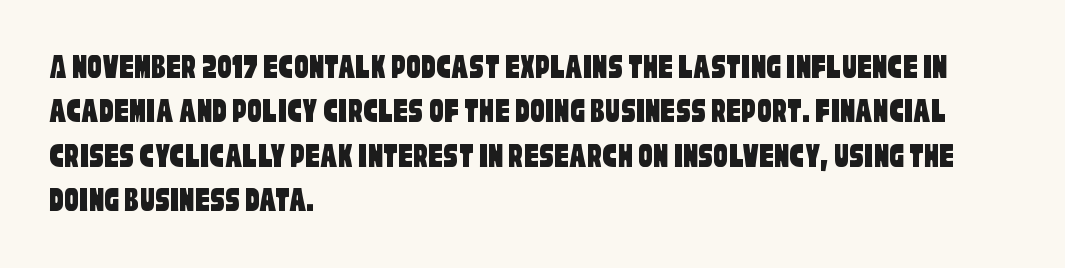
Q: Is the typeface a serif or a sans-serif typeface? A: Sans-serif.
Q: Is the text underlined? A: No.
Q: How is the paragraph aligned? A: Left-aligned.
Q: Is the spacing between letters normal or unusually wide? A: Normal.
Q: Width (condensed, normal, or wide)? A: Condensed.
Q: Stroke contrast? A: Low.
Q: x-height? A: Large.
Q: Monospaced? A: No.
